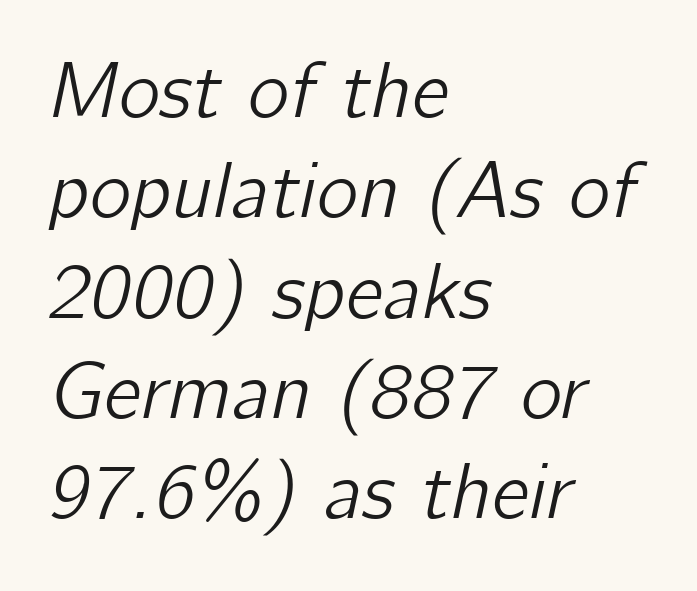
{"italic": "yes", "lean": "right", "slant_degrees": 12, "width": "normal", "stroke_contrast": "low", "x_height": "medium", "monospaced": "no", "underline": "no", "align": "left", "line_spacing": "normal", "line_spacing_ratio": 1.27, "letter_spacing": "normal", "letter_spacing_em": 0.0, "glyph_px": 79}
